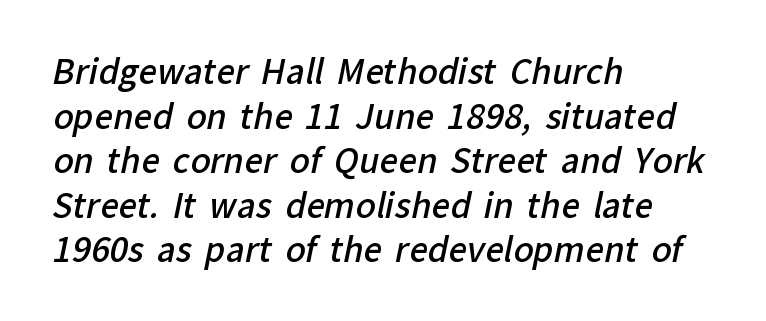
The image shows 33 px semibold sans-serif type; set left-aligned, normal line spacing (1.35x), normal letter spacing, not underlined; low stroke contrast and a medium x-height.
